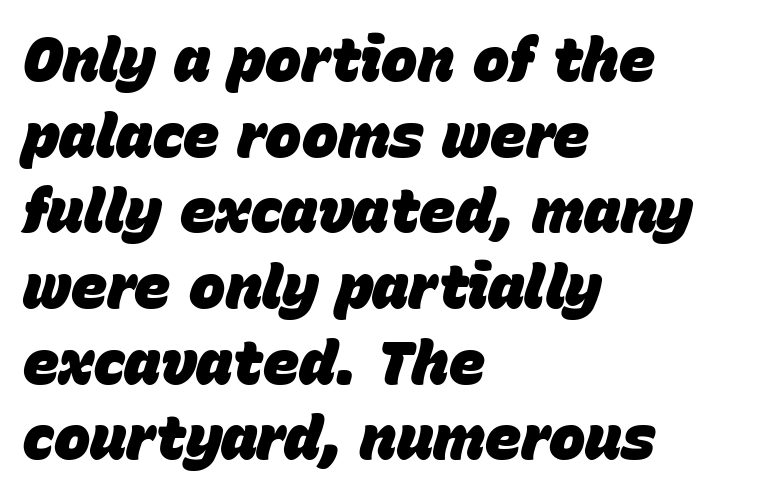
Which margin do the lines hug? The left one — the right edge is uneven. Observe the ordinary spacing: letters are neighbours, not strangers. Tall strokes in this sample are angled rather than plumb. Character widths vary here, with narrow letters taking less room than wide ones. Pretty heavy lettering here — definitely bold.
